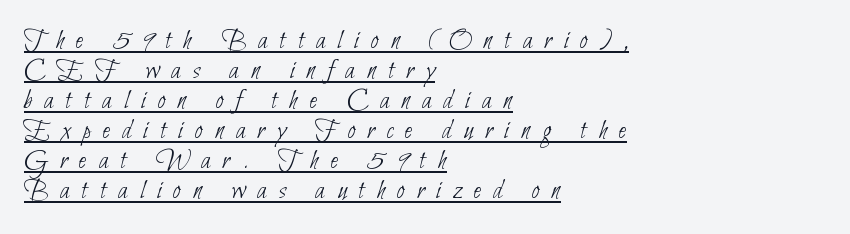
{"serif": "no", "bold": "no", "weight": "thin", "width": "condensed", "stroke_contrast": "low", "x_height": "small", "monospaced": "no", "underline": "yes", "align": "left", "line_spacing": "tight", "line_spacing_ratio": 1.07, "letter_spacing": "wide", "letter_spacing_em": 0.43, "glyph_px": 28}
